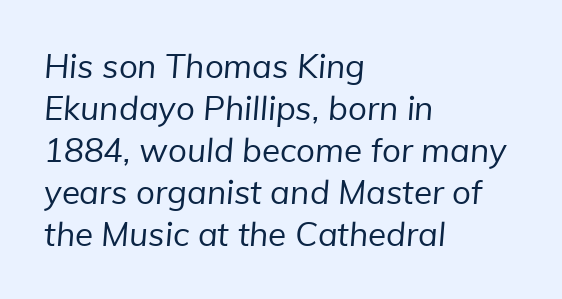
The image shows 33 px regular-weight sans-serif type; set left-aligned, normal line spacing (1.27x), normal letter spacing, not underlined; low stroke contrast and a medium x-height.
